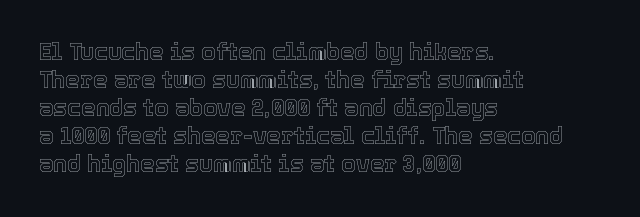
The image shows 23 px text type, upright; set left-aligned, line spacing 1.22x, normal letter spacing, not underlined.
